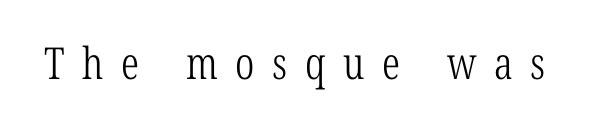
The image shows 44 px light, condensed serif type, upright; set unusually wide letter spacing (+0.4 em), not underlined; low stroke contrast and a medium x-height.
